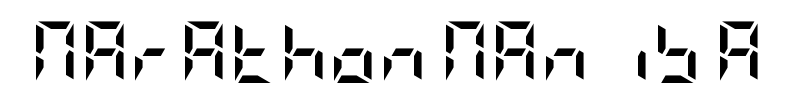
{"serif": "no", "italic": "no", "bold": "yes", "weight": "semibold", "width": "condensed", "stroke_contrast": "low", "x_height": "large", "underline": "no", "letter_spacing": "normal", "letter_spacing_em": 0.0, "glyph_px": 61}
